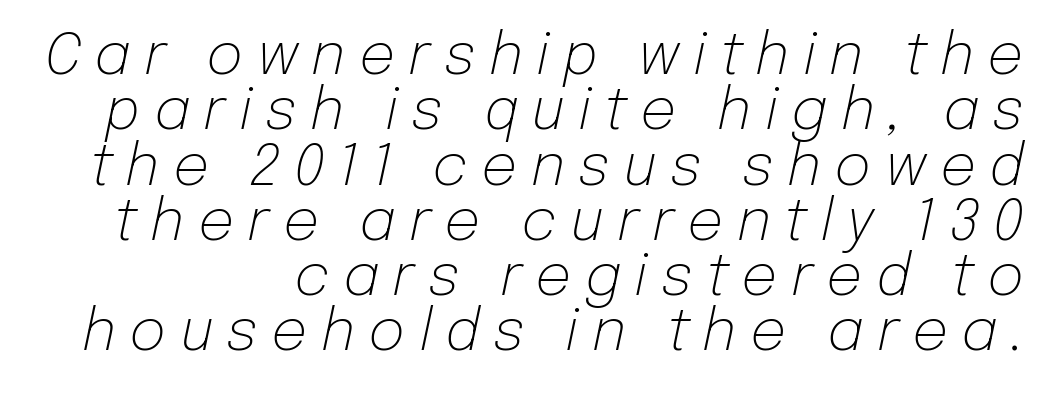
What's the leading like? Squeezed, with rows nearly overlapping. Stroke mass is kept to a normal reading level or below. Reading down the block, your eye finds every line finishing at a fixed right position. Beneath every word, the page is bare. The letters are spread apart with noticeably loose tracking. Character widths vary here, with narrow letters taking less room than wide ones.
